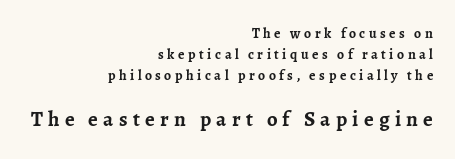
Bold? Absolutely — the strokes are thick and heavy. Each line ends at the same right margin while the left side varies. A normal amount of white space separates one row of letters from the next. Scale increases going downward across the two blocks.
